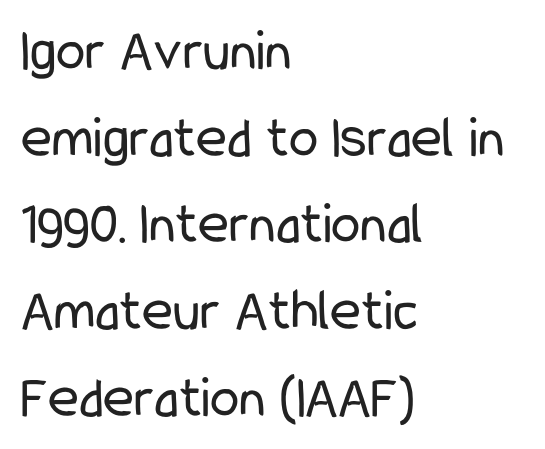
{"serif": "no", "italic": "no", "bold": "no", "weight": "regular", "width": "condensed", "stroke_contrast": "low", "x_height": "medium", "monospaced": "no", "underline": "no", "align": "left", "line_spacing": "normal", "line_spacing_ratio": 1.47, "letter_spacing": "normal", "letter_spacing_em": 0.0, "glyph_px": 59}
